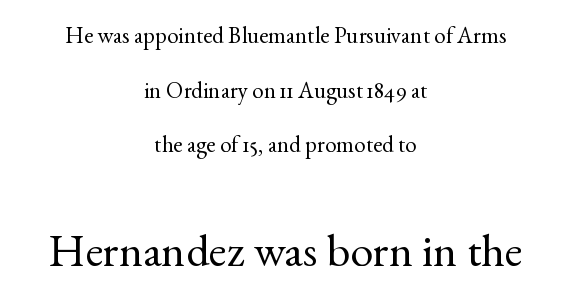
Q: Is the text bold? A: No.
Q: Is the text italic (slanted)? A: No, it is upright.
Q: Is the typeface a serif or a sans-serif typeface? A: Serif.
Q: Is the text underlined? A: No.
Q: How is the paragraph aligned? A: Centered.
Q: Is the spacing between letters normal or unusually wide? A: Normal.
Q: Is the spacing between lines tight, normal or loose? A: Loose.
Q: Which block of text is set in a larger size, the first (top) or the second (bottom)? A: The second (bottom) one.
Q: Width (condensed, normal, or wide)? A: Normal.
Q: x-height? A: Small.
Q: Monospaced? A: No.
